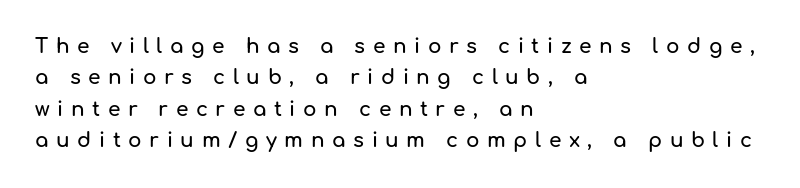
{"italic": "no", "underline": "no", "align": "left", "line_spacing": "normal", "line_spacing_ratio": 1.57, "letter_spacing": "wide", "letter_spacing_em": 0.38, "glyph_px": 20}
